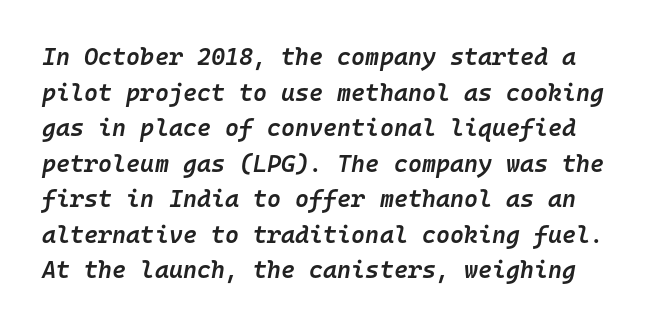
The image shows 24 px text type, italic (leaning right); set normal line spacing (1.48x), normal letter spacing, not underlined.
